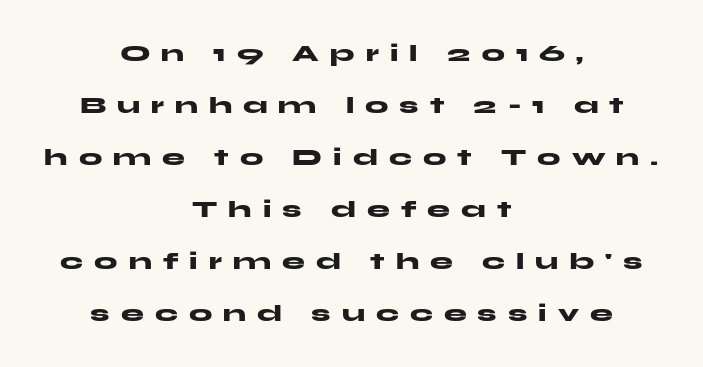
{"italic": "no", "bold": "yes", "underline": "no", "align": "center", "line_spacing": "loose", "line_spacing_ratio": 2.26, "letter_spacing": "wide", "letter_spacing_em": 0.48, "glyph_px": 23}
